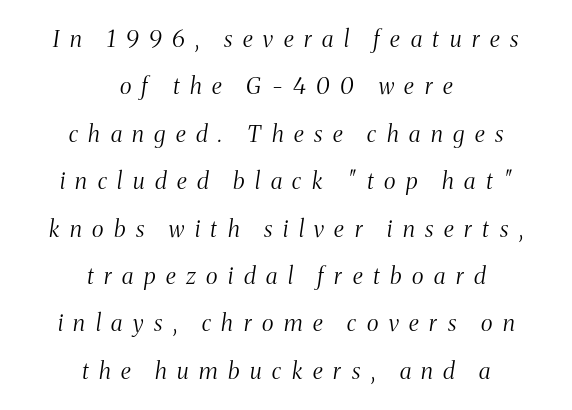
The letters are spread apart with noticeably loose tracking. Type without underlining. The whitespace from short lines is split evenly between both sides. The passage shown leans; its letterforms are oblique. The block of text is sparse from top to bottom, with ample space between rows.
